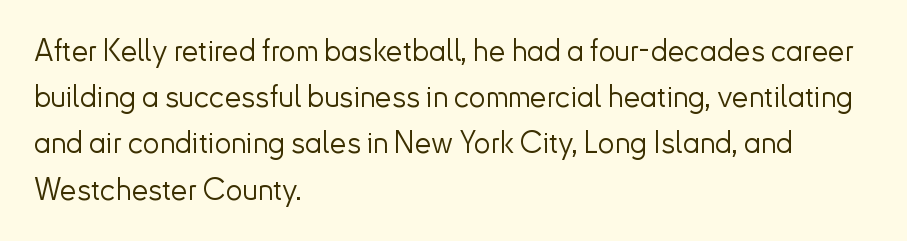
Q: Is the text bold? A: No.
Q: Is the text italic (slanted)? A: No, it is upright.
Q: Is the typeface a serif or a sans-serif typeface? A: Sans-serif.
Q: Is the text underlined? A: No.
Q: How is the paragraph aligned? A: Left-aligned.
Q: Is the spacing between letters normal or unusually wide? A: Normal.
Q: Is the spacing between lines tight, normal or loose? A: Normal.
Q: Width (condensed, normal, or wide)? A: Normal.
Q: Stroke contrast? A: Low.
Q: x-height? A: Small.
Q: Monospaced? A: No.
